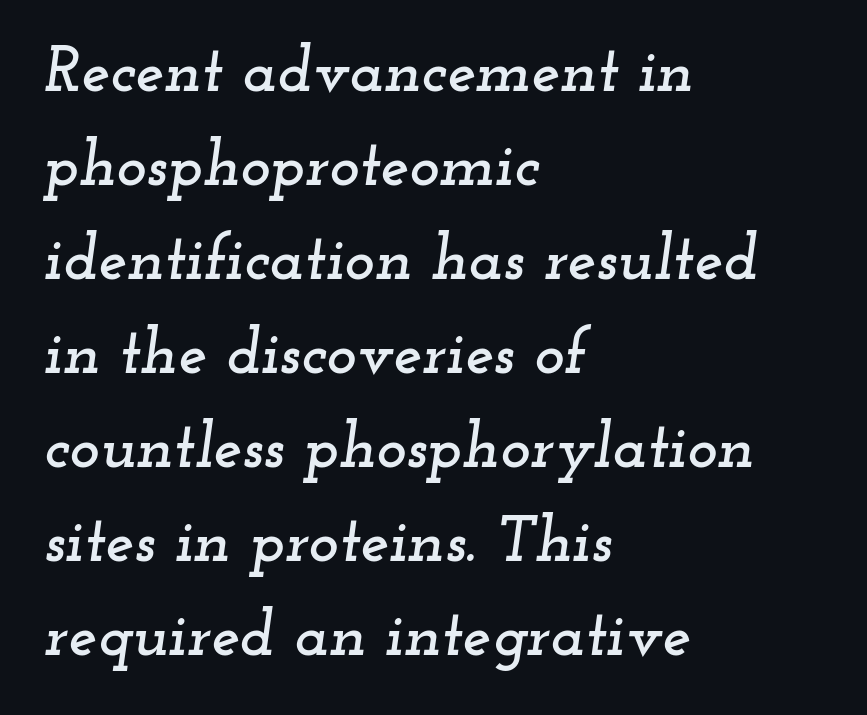
The typography opts for an oblique posture over an upright one. This sample has the flowing, uneven cadence of proportional lettering. Decoration check: the copy has no underline. This is serif lettering, the kind often seen in printed books.
